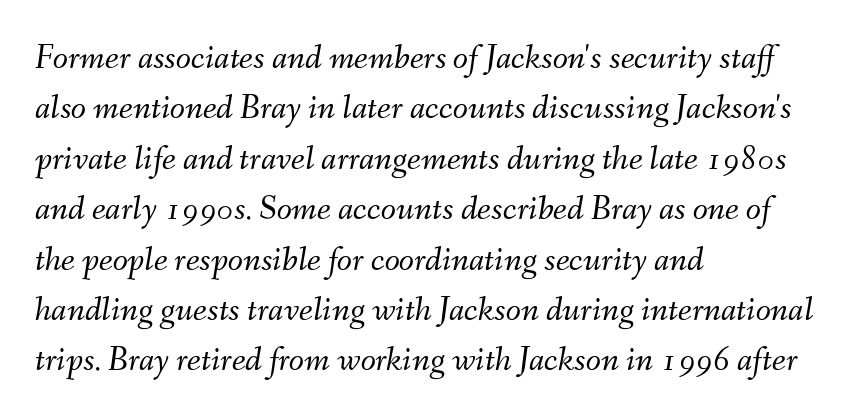
Q: Is the text bold? A: No.
Q: Is the text italic (slanted)? A: Yes, it leans right by about 9 degrees.
Q: Is the text underlined? A: No.
Q: How is the paragraph aligned? A: Left-aligned.
Q: Is the spacing between letters normal or unusually wide? A: Normal.
Q: Is the spacing between lines tight, normal or loose? A: Normal.
Q: Width (condensed, normal, or wide)? A: Normal.
Q: Stroke contrast? A: Medium.
Q: x-height? A: Small.
Q: Monospaced? A: No.
